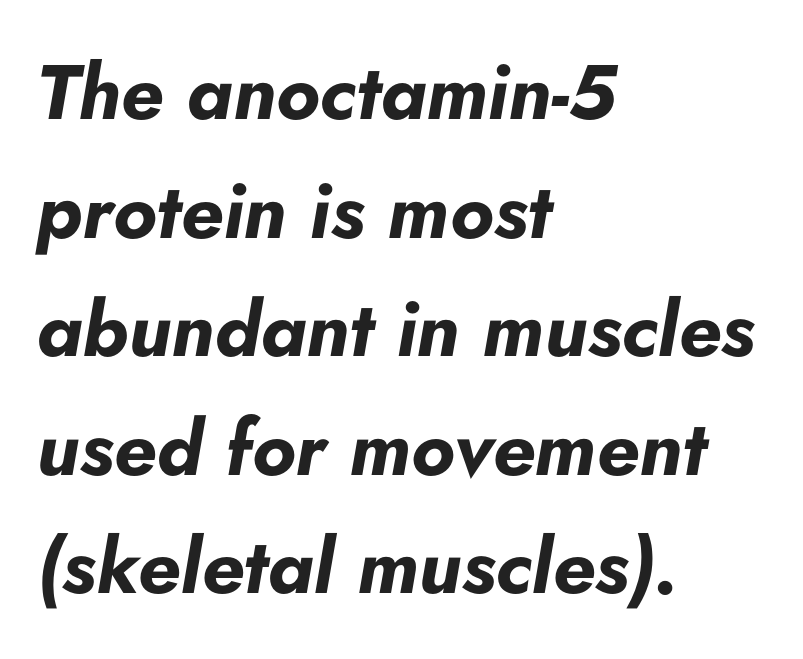
{"italic": "yes", "lean": "right", "slant_degrees": 5, "bold": "yes", "weight": "bold", "width": "normal", "stroke_contrast": "low", "x_height": "small", "monospaced": "no", "underline": "no", "align": "left", "line_spacing": "normal", "line_spacing_ratio": 1.54, "letter_spacing": "normal", "letter_spacing_em": 0.0, "glyph_px": 77}
